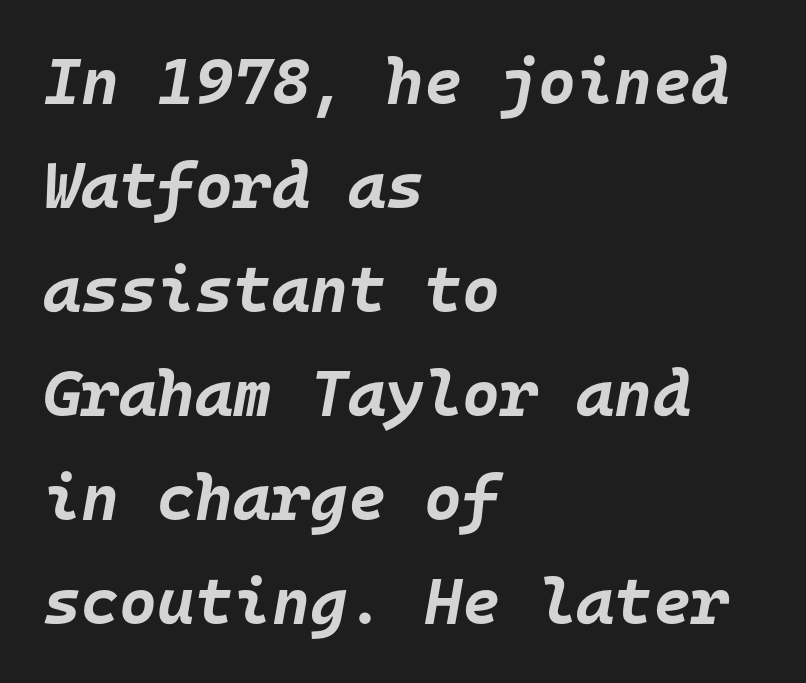
Looking at the ascenders, they clearly lean. Tracking here is standard; glyphs follow each other at the usual distance. Plain, unruled lines of type. Visually the block forms a straight wall on the left and a jagged coastline on the right.
